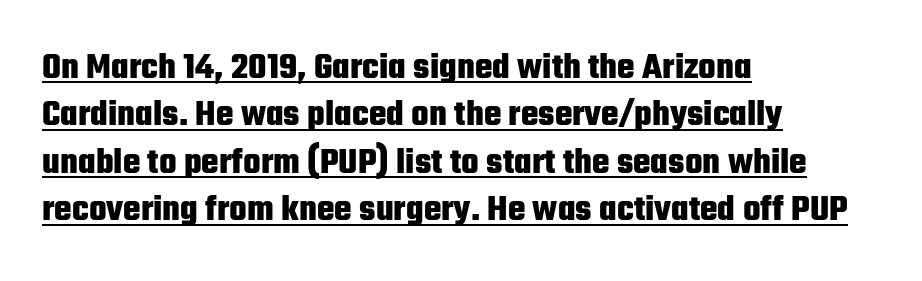
Q: Is the text bold? A: Yes.
Q: Is the text italic (slanted)? A: No, it is upright.
Q: Is the typeface a serif or a sans-serif typeface? A: Sans-serif.
Q: Is the text underlined? A: Yes.
Q: How is the paragraph aligned? A: Left-aligned.
Q: Is the spacing between letters normal or unusually wide? A: Normal.
Q: Is the spacing between lines tight, normal or loose? A: Normal.
Q: Width (condensed, normal, or wide)? A: Condensed.
Q: Stroke contrast? A: Low.
Q: x-height? A: Medium.
Q: Monospaced? A: No.
